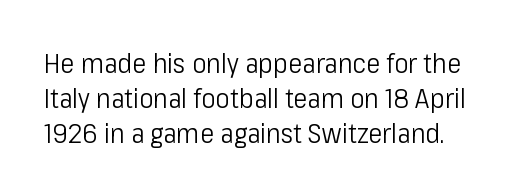
The image shows 27 px text type, upright; set normal line spacing (1.29x), normal letter spacing, not underlined.
